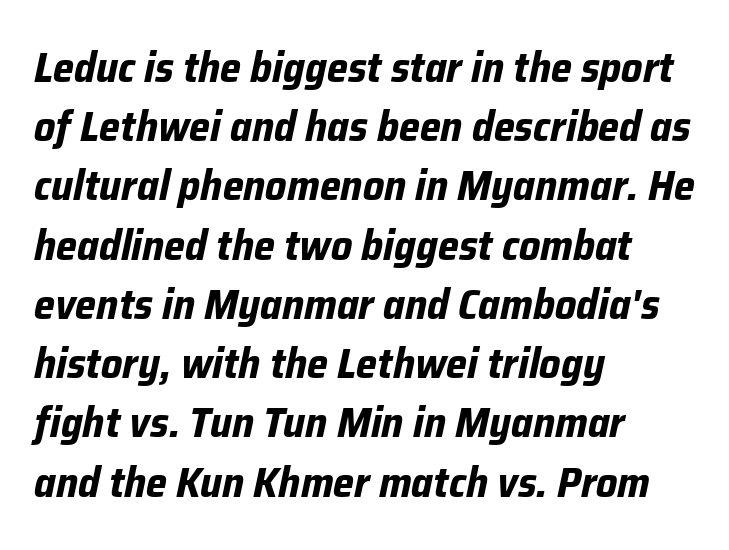
The leading is moderate, giving the passage an even texture. Posture: slanted. These words are printed bold, with thick strokes throughout. The passage shown is typed in a proportional face where columns would drift. These lines are set flush left with a ragged right edge. Underline: absent.
